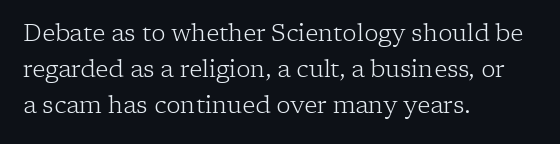
Default kerning and tracking; the words read as compact shapes. Tall strokes in this sample are plumb rather than angled. This rendering uses left alignment, leaving the right contour irregular. Students, observe: this is what conventionally led text looks like. Each stroke keeps to a modest, everyday thickness or less. Honestly, there is no underline to notice here at all.
